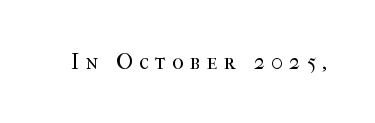
{"italic": "no", "bold": "no", "underline": "no", "letter_spacing": "wide", "letter_spacing_em": 0.28, "glyph_px": 22}
